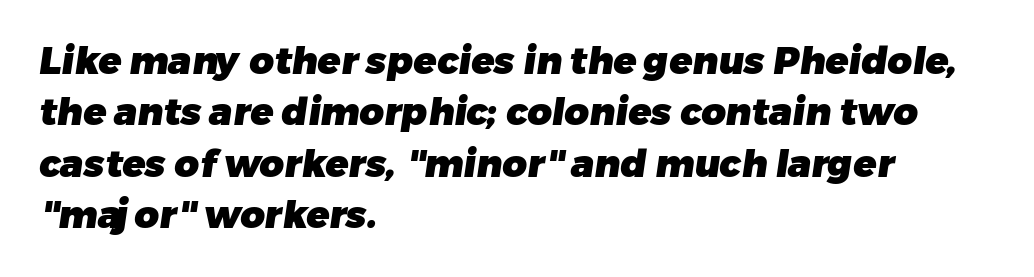
Q: Is the text bold? A: Yes.
Q: Is the typeface a serif or a sans-serif typeface? A: Sans-serif.
Q: Is the text underlined? A: No.
Q: How is the paragraph aligned? A: Left-aligned.
Q: Is the spacing between letters normal or unusually wide? A: Normal.
Q: Is the spacing between lines tight, normal or loose? A: Normal.
Q: Width (condensed, normal, or wide)? A: Normal.
Q: Stroke contrast? A: Low.
Q: x-height? A: Medium.
Q: Monospaced? A: No.
